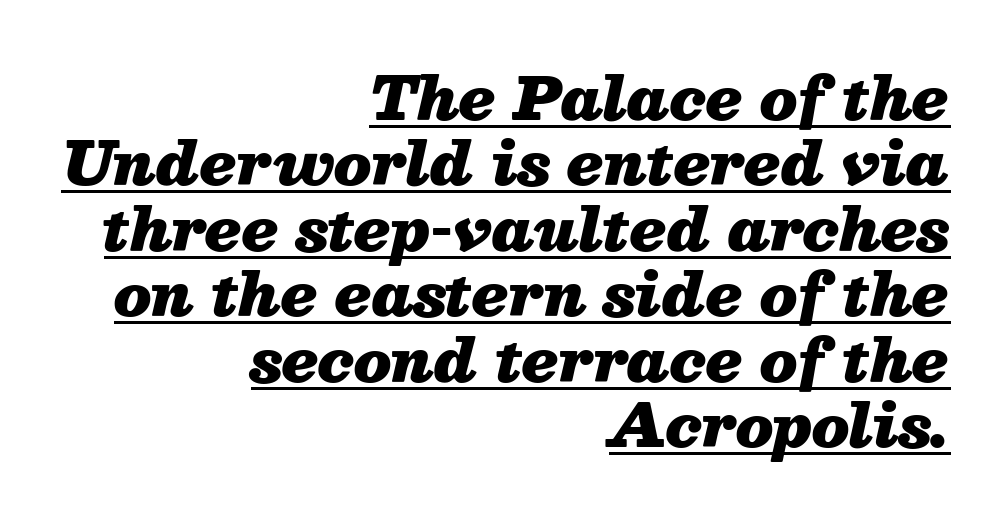
Honestly, the rows look squashed on top of each other. Typeset ragged left — the right edge is the straight one. These characters rest on top of a visible drawn line. The line texture is even and compact thanks to regular tracking. Set as a true bold cut, around the 700 mark. You could not count columns in this text — the font is proportionally spaced.
